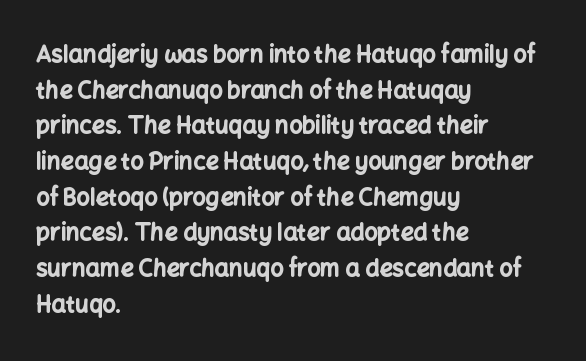
{"italic": "no", "bold": "yes", "underline": "no", "align": "left", "line_spacing": "normal", "line_spacing_ratio": 1.55, "letter_spacing": "normal", "letter_spacing_em": 0.0, "glyph_px": 23}
